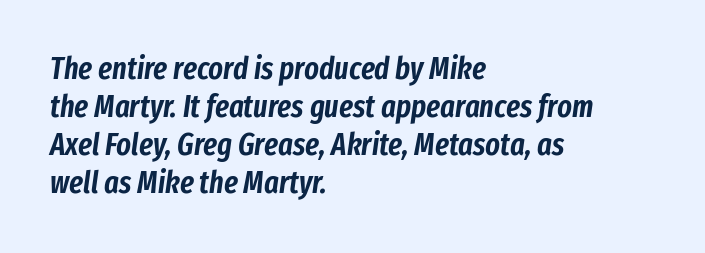
Posture: slanted. Is this a fixed-width face? No — the glyphs have proportional, varying widths. Short and long lines alike share a common starting point at left. In terms of letterspacing, this is plain default setting.
